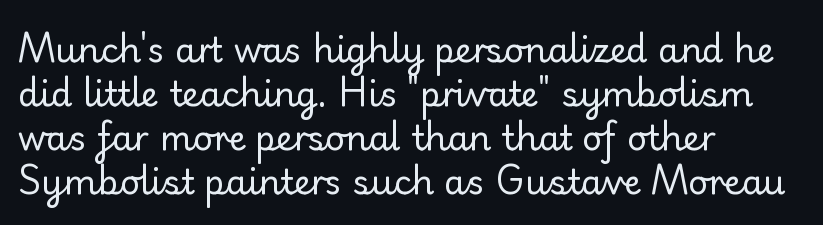
{"serif": "yes", "italic": "no", "bold": "no", "weight": "regular", "width": "normal", "stroke_contrast": "low", "x_height": "small", "monospaced": "no", "underline": "no", "align": "left", "line_spacing": "normal", "line_spacing_ratio": 1.29, "letter_spacing": "normal", "letter_spacing_em": 0.0, "glyph_px": 34}
